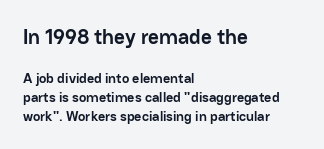
Q: Is the text bold? A: Yes.
Q: Is the text italic (slanted)? A: No, it is upright.
Q: Is the text underlined? A: No.
Q: How is the paragraph aligned? A: Left-aligned.
Q: Is the spacing between letters normal or unusually wide? A: Normal.
Q: Is the spacing between lines tight, normal or loose? A: Normal.
Q: Which block of text is set in a larger size, the first (top) or the second (bottom)? A: The first (top) one.
